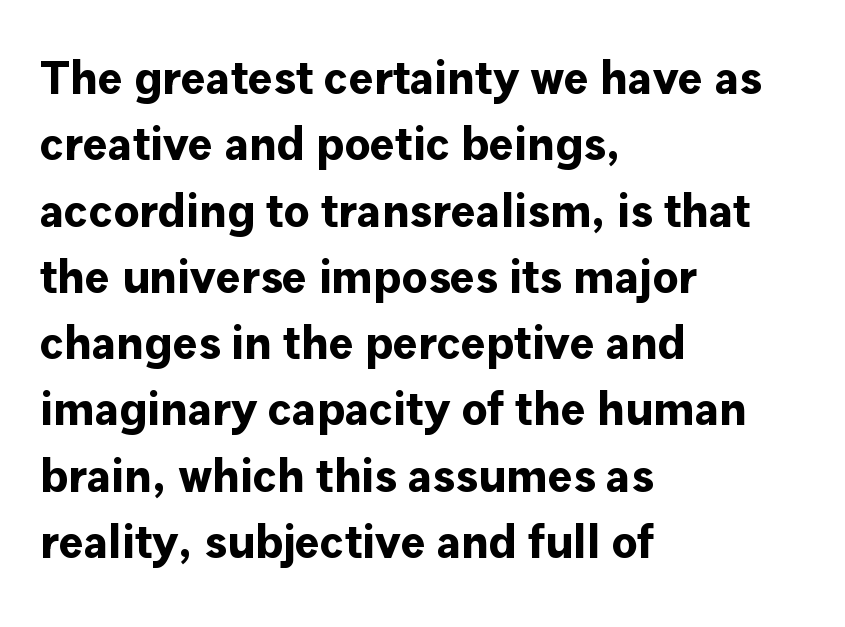
{"serif": "no", "italic": "no", "bold": "yes", "weight": "bold", "width": "normal", "stroke_contrast": "low", "x_height": "medium", "monospaced": "no", "underline": "no", "align": "left", "line_spacing": "normal", "line_spacing_ratio": 1.41, "letter_spacing": "normal", "letter_spacing_em": 0.0, "glyph_px": 47}
